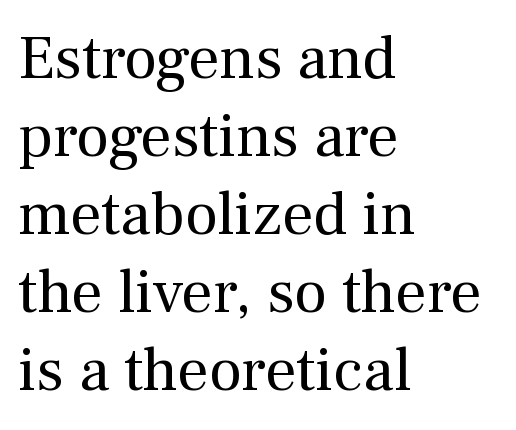
Think of a printed novel: that variable character pitch is what you see here. Compared with typical paragraphs, the rows here are spaced about the same. The cut favours lightness, reaching ordinary text weight at its darkest. A typesetter would call this zero additional tracking. This is roman type, the default non-slanted kind.
